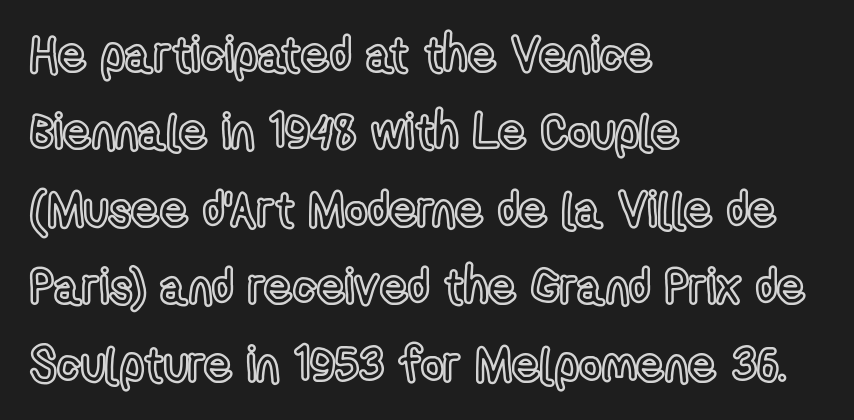
The image shows 49 px condensed type, upright; set left-aligned, normal line spacing (1.58x), normal letter spacing, not underlined; a medium x-height.
